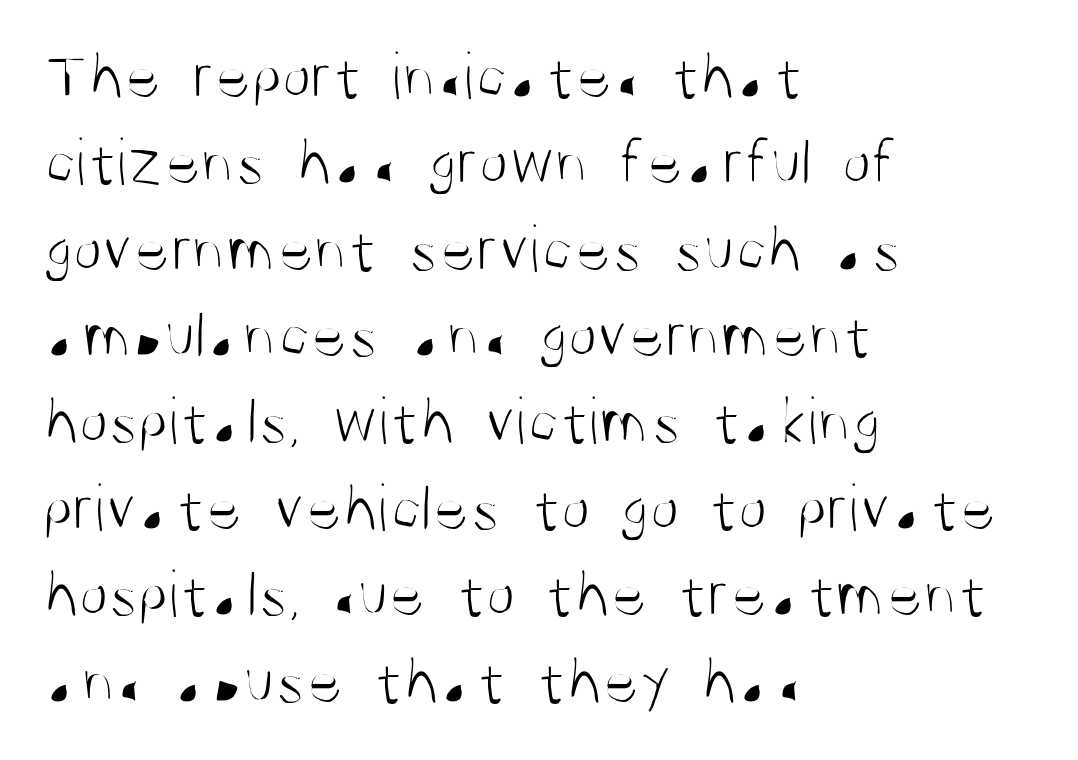
{"serif": "no", "italic": "no", "bold": "no", "weight": "light", "width": "condensed", "stroke_contrast": "medium", "x_height": "large", "monospaced": "no", "underline": "no", "align": "left", "line_spacing": "normal", "line_spacing_ratio": 1.27, "letter_spacing": "normal", "letter_spacing_em": 0.0, "glyph_px": 68}
